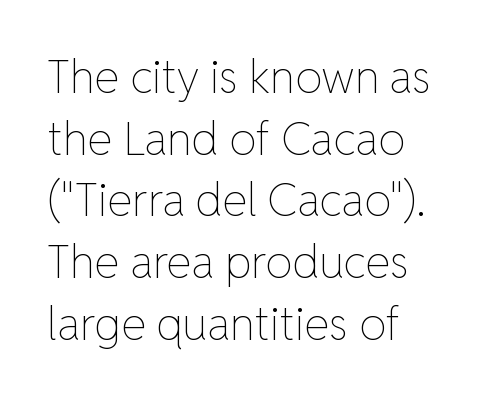
The passage shown is not underscored anywhere. The type is set solid horizontally, with unmodified tracking. The weight tops out at a normal text grade. Think of a printed novel: that variable character pitch is what you see here.
